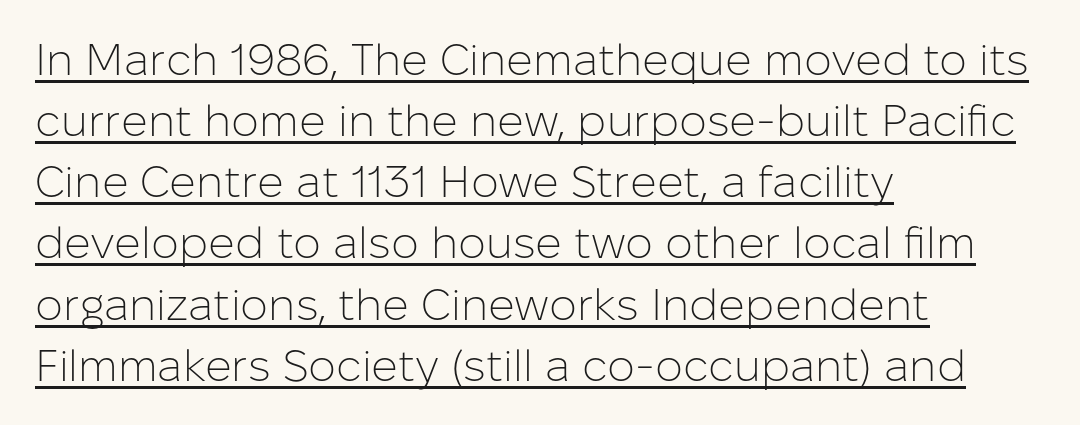
Q: Is the text bold? A: No.
Q: Is the text italic (slanted)? A: No, it is upright.
Q: Is the typeface a serif or a sans-serif typeface? A: Sans-serif.
Q: Is the text underlined? A: Yes.
Q: How is the paragraph aligned? A: Left-aligned.
Q: Is the spacing between letters normal or unusually wide? A: Normal.
Q: Is the spacing between lines tight, normal or loose? A: Normal.
Q: Width (condensed, normal, or wide)? A: Normal.
Q: Stroke contrast? A: Low.
Q: x-height? A: Medium.
Q: Monospaced? A: No.
